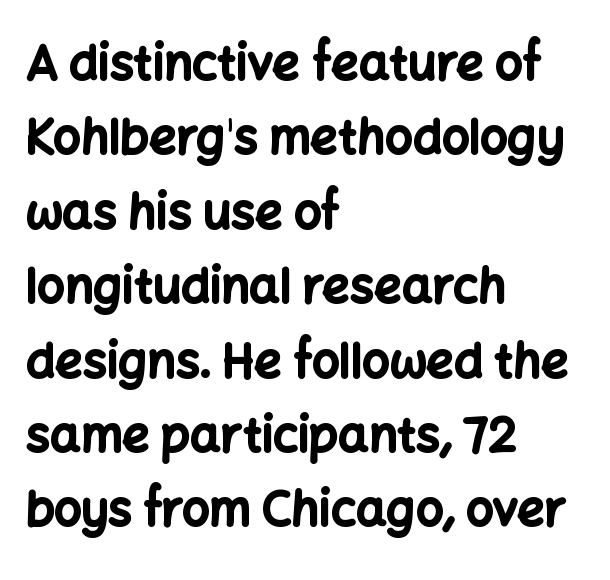
Q: Is the text bold? A: Yes.
Q: Is the text italic (slanted)? A: No, it is upright.
Q: Is the typeface a serif or a sans-serif typeface? A: Sans-serif.
Q: Is the text underlined? A: No.
Q: How is the paragraph aligned? A: Left-aligned.
Q: Is the spacing between letters normal or unusually wide? A: Normal.
Q: Is the spacing between lines tight, normal or loose? A: Normal.
Q: Width (condensed, normal, or wide)? A: Normal.
Q: Stroke contrast? A: Low.
Q: x-height? A: Medium.
Q: Monospaced? A: No.
